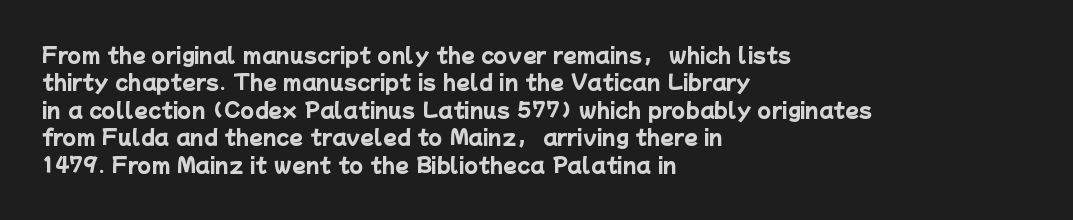
Q: Is the text bold? A: Yes.
Q: Is the text underlined? A: No.
Q: How is the paragraph aligned? A: Left-aligned.
Q: Is the spacing between letters normal or unusually wide? A: Normal.
Q: Is the spacing between lines tight, normal or loose? A: Normal.
